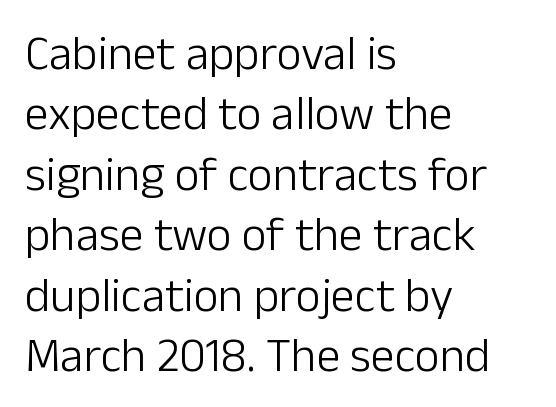
Each letter's strokes conclude bluntly, with no projecting serifs. Does extra space separate the letters? No, they use regular spacing. Bare-footed words on every line. Looks like regular typesetting: each glyph gets only the width it needs. All the whitespace from short lines collects on the right.
